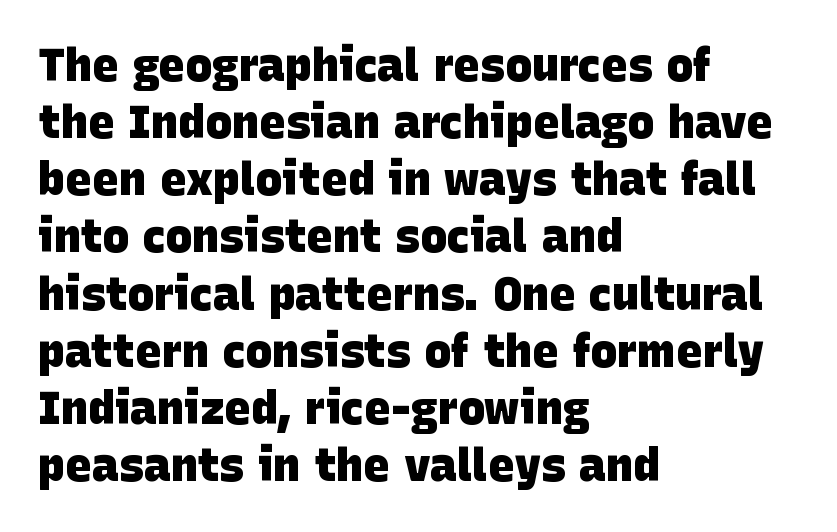
The image shows 45 px heavy sans-serif type; set left-aligned, normal line spacing (1.27x), normal letter spacing, not underlined; low stroke contrast and a large x-height.
